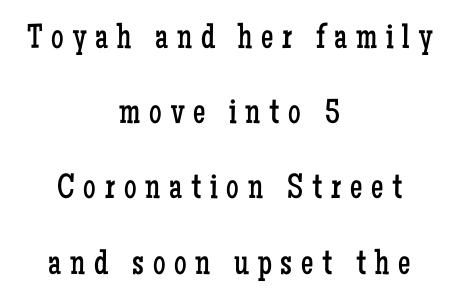
Q: Is the text bold? A: No.
Q: Is the text italic (slanted)? A: No, it is upright.
Q: Is the typeface a serif or a sans-serif typeface? A: Serif.
Q: Is the text underlined? A: No.
Q: How is the paragraph aligned? A: Centered.
Q: Is the spacing between letters normal or unusually wide? A: Unusually wide.
Q: Is the spacing between lines tight, normal or loose? A: Loose.
Q: Width (condensed, normal, or wide)? A: Condensed.
Q: Stroke contrast? A: Low.
Q: x-height? A: Medium.
Q: Monospaced? A: No.
